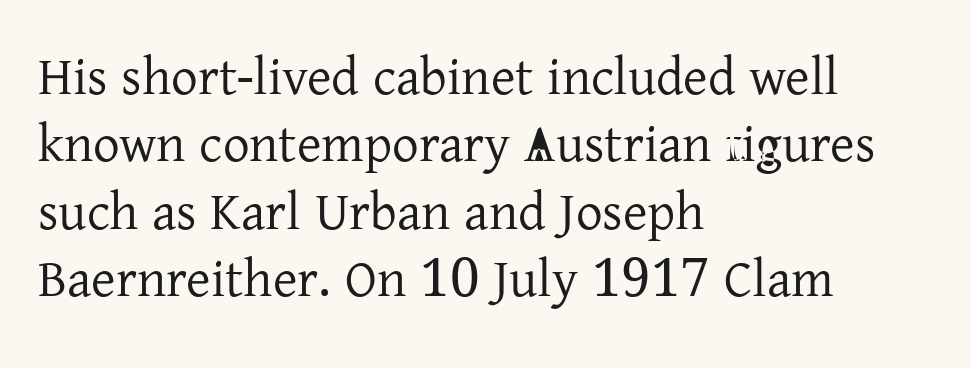
Q: Is the text bold? A: No.
Q: Is the text italic (slanted)? A: No, it is upright.
Q: Is the typeface a serif or a sans-serif typeface? A: Serif.
Q: Is the text underlined? A: No.
Q: How is the paragraph aligned? A: Left-aligned.
Q: Is the spacing between letters normal or unusually wide? A: Normal.
Q: Is the spacing between lines tight, normal or loose? A: Normal.
Q: Width (condensed, normal, or wide)? A: Normal.
Q: Stroke contrast? A: Low.
Q: x-height? A: Medium.
Q: Monospaced? A: No.
